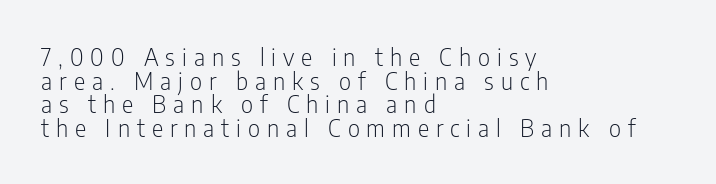
{"italic": "no", "bold": "no", "underline": "no", "align": "left", "line_spacing": "tight", "line_spacing_ratio": 0.98, "letter_spacing": "wide", "letter_spacing_em": 0.29, "glyph_px": 24}
